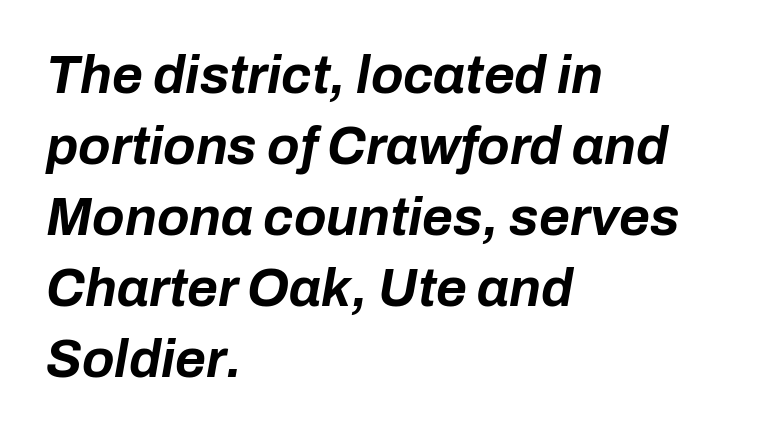
The image shows 53 px bold type, italic (leaning right); set left-aligned, normal line spacing (1.34x), normal letter spacing, not underlined; low stroke contrast and a medium x-height.
